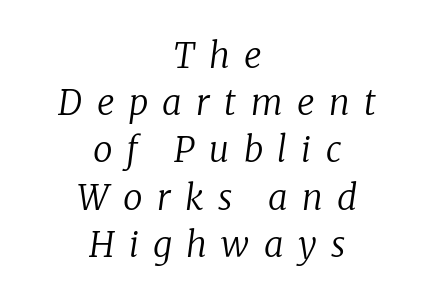
Compared with typical body copy, the letter spacing here is much looser. A centered setting, common on invitations and titles, is used for this passage. Weight: in the light-to-regular range. This sample uses an oblique cut, with every glyph tilted off the vertical. Only glyphs here, with clear space below each row.
